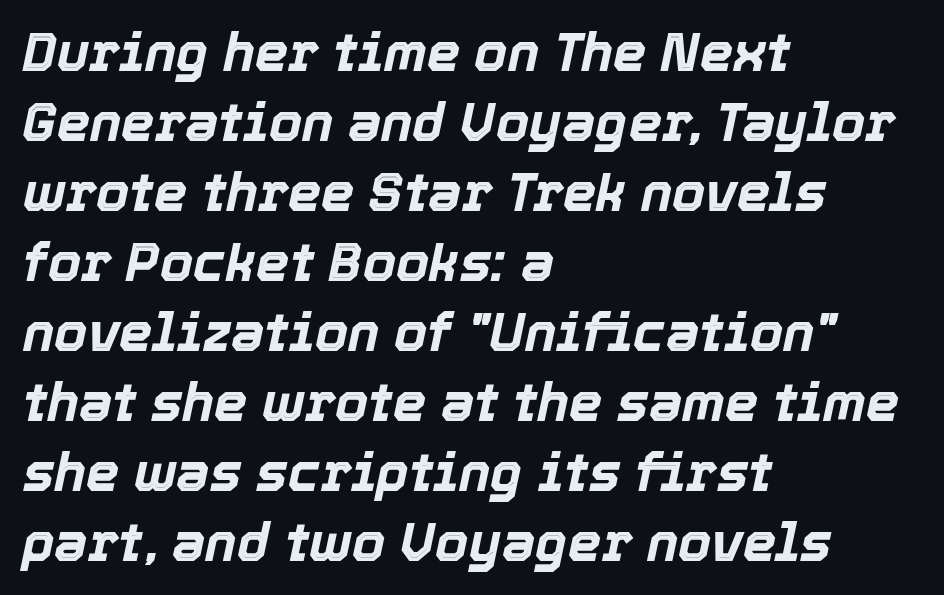
{"italic": "yes", "lean": "right", "slant_degrees": 12, "bold": "yes", "weight": "bold", "width": "normal", "x_height": "medium", "monospaced": "no", "underline": "no", "align": "left", "line_spacing": "normal", "line_spacing_ratio": 1.32, "letter_spacing": "normal", "letter_spacing_em": 0.0, "glyph_px": 53}
